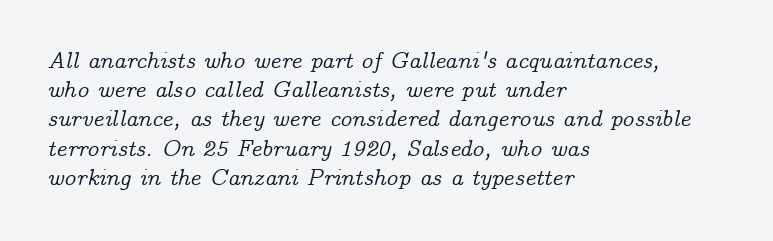
There's an unmistakable incline to the writing here. Descender tails drop into unmarked territory. How would I describe the line gaps? Plain and ordinary. The ragged edge is on the right, which tells us the setting is flush left.
